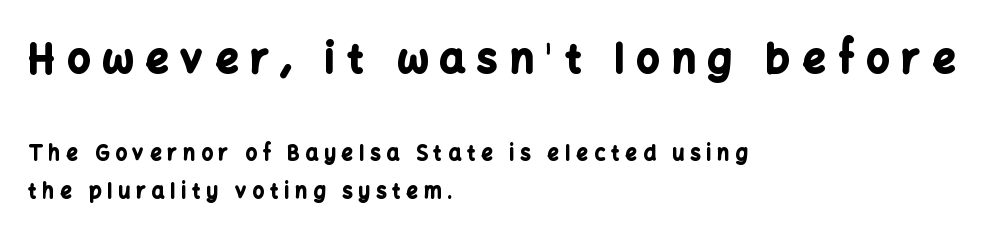
Q: Is the text bold? A: Yes.
Q: Is the text italic (slanted)? A: No, it is upright.
Q: Is the typeface a serif or a sans-serif typeface? A: Sans-serif.
Q: Is the text underlined? A: No.
Q: How is the paragraph aligned? A: Left-aligned.
Q: Is the spacing between letters normal or unusually wide? A: Unusually wide.
Q: Is the spacing between lines tight, normal or loose? A: Loose.
Q: Which block of text is set in a larger size, the first (top) or the second (bottom)? A: The first (top) one.
Q: Width (condensed, normal, or wide)? A: Normal.
Q: Stroke contrast? A: Low.
Q: x-height? A: Medium.
Q: Monospaced? A: No.
